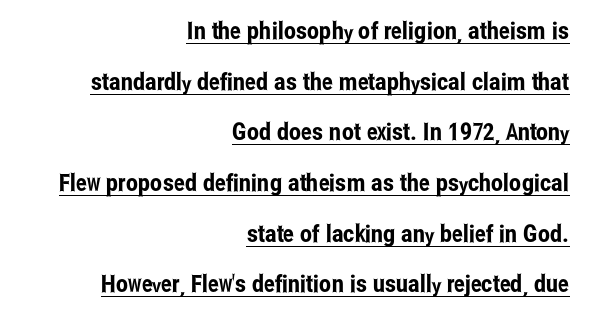
{"italic": "no", "underline": "yes", "align": "right", "line_spacing": "loose", "line_spacing_ratio": 2.11, "letter_spacing": "normal", "letter_spacing_em": 0.0, "glyph_px": 24}
